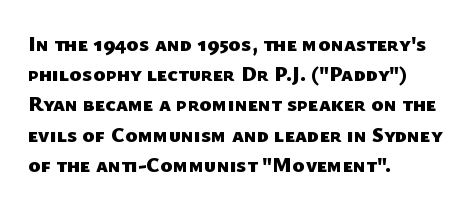
The image shows 21 px bold type; set left-aligned, normal line spacing (1.44x), normal letter spacing, not underlined.
